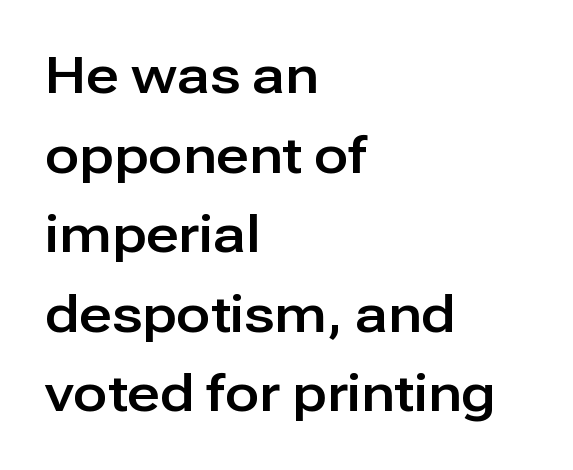
{"serif": "no", "italic": "no", "width": "normal", "stroke_contrast": "low", "x_height": "medium", "monospaced": "no", "underline": "no", "align": "left", "line_spacing": "normal", "line_spacing_ratio": 1.56, "letter_spacing": "normal", "letter_spacing_em": 0.0, "glyph_px": 51}
